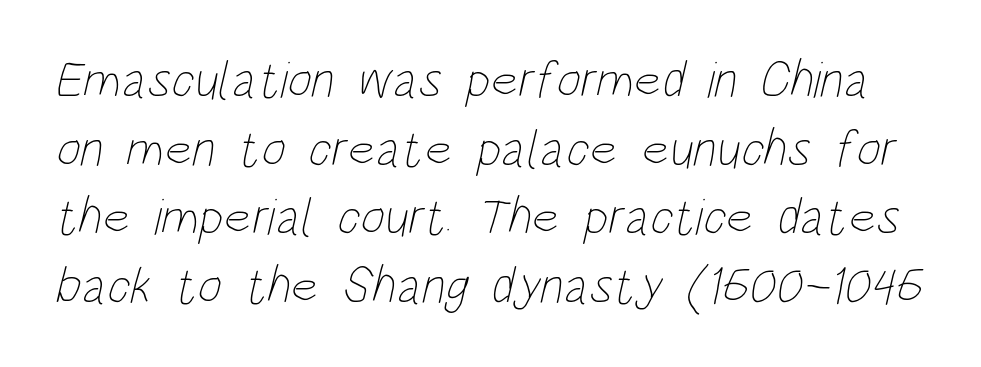
Q: Is the text bold? A: No.
Q: Is the text underlined? A: No.
Q: Is the spacing between letters normal or unusually wide? A: Normal.
Q: Is the spacing between lines tight, normal or loose? A: Normal.
Q: Width (condensed, normal, or wide)? A: Condensed.
Q: Stroke contrast? A: Low.
Q: x-height? A: Large.
Q: Monospaced? A: No.
